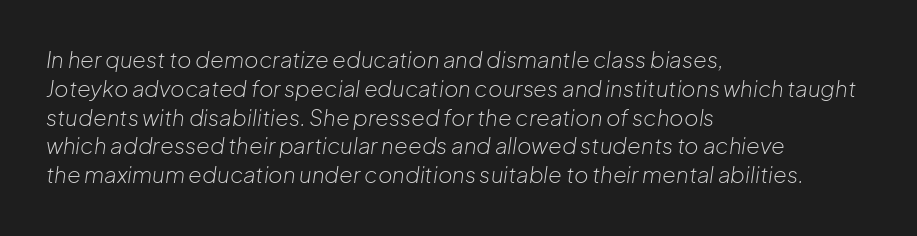
The image shows 22 px text type, italic (leaning right); set left-aligned, normal line spacing (1.31x), normal letter spacing, not underlined.
